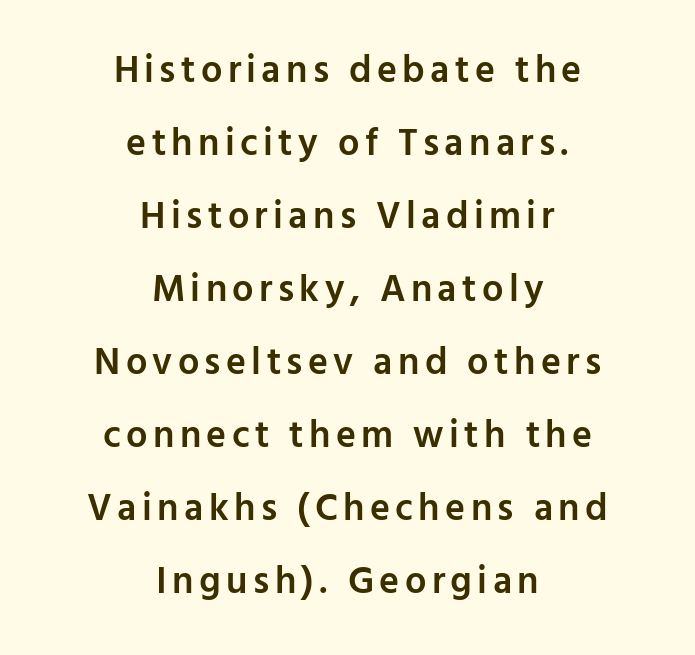
The image shows 38 px semibold sans-serif type, upright; set centered, loose line spacing (1.92x), not underlined; low stroke contrast and a medium x-height.
